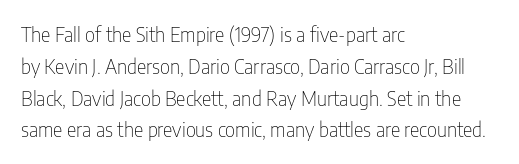
{"italic": "no", "bold": "no", "underline": "no", "align": "left", "line_spacing": "normal", "line_spacing_ratio": 1.59, "letter_spacing": "normal", "letter_spacing_em": 0.0, "glyph_px": 20}
